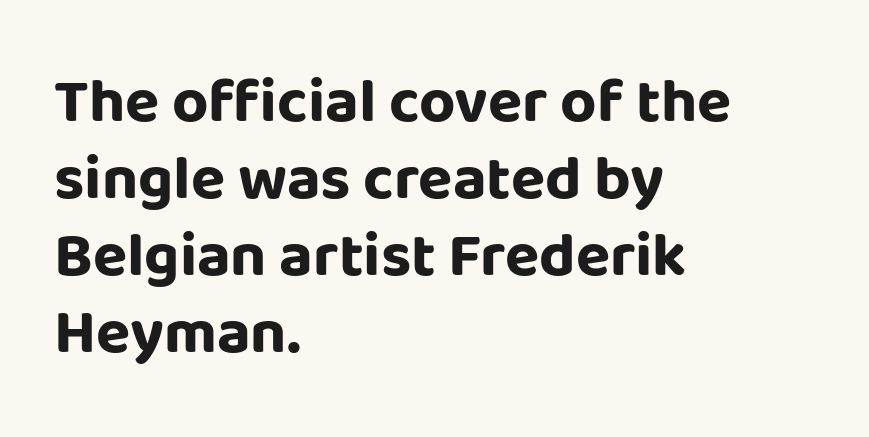
The image shows 63 px bold sans-serif type, upright; set left-aligned, line spacing 1.22x, normal letter spacing, not underlined; low stroke contrast and a large x-height.
